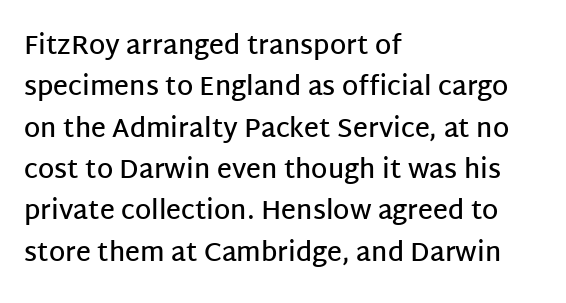
The image shows 26 px text type, upright; set left-aligned, normal line spacing (1.59x), normal letter spacing, not underlined.
